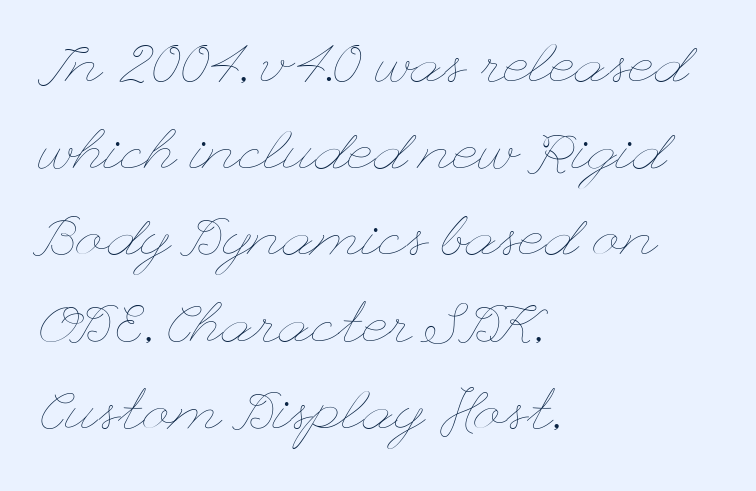
Normally led — the rows are evenly, conventionally spaced. The ragged edge is on the right, which tells us the setting is flush left. The letters look calm and open, with moderate or lighter stems. The zone under the glyphs is completely vacant. The type is set solid horizontally, with unmodified tracking.
